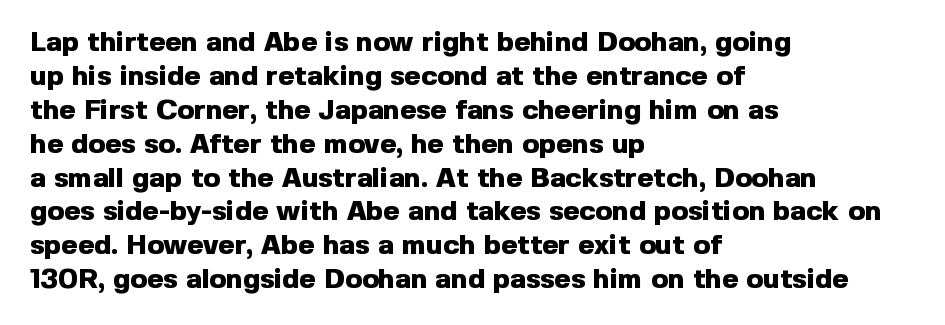
The font is running at its bold setting. Notice how the stems are strictly vertical — no italics here. Do the characters align in a grid? No, the font is proportional. Each letter's strokes conclude bluntly, with no projecting serifs. The area under the type is left untouched.
